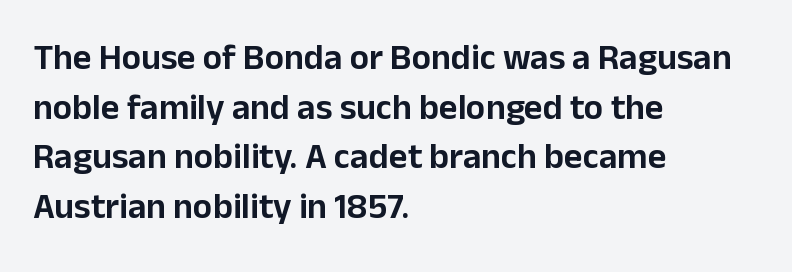
Q: Is the text italic (slanted)? A: No, it is upright.
Q: Is the typeface a serif or a sans-serif typeface? A: Sans-serif.
Q: Is the text underlined? A: No.
Q: How is the paragraph aligned? A: Left-aligned.
Q: Is the spacing between letters normal or unusually wide? A: Normal.
Q: Is the spacing between lines tight, normal or loose? A: Normal.
Q: Width (condensed, normal, or wide)? A: Normal.
Q: Stroke contrast? A: Low.
Q: x-height? A: Medium.
Q: Monospaced? A: No.
